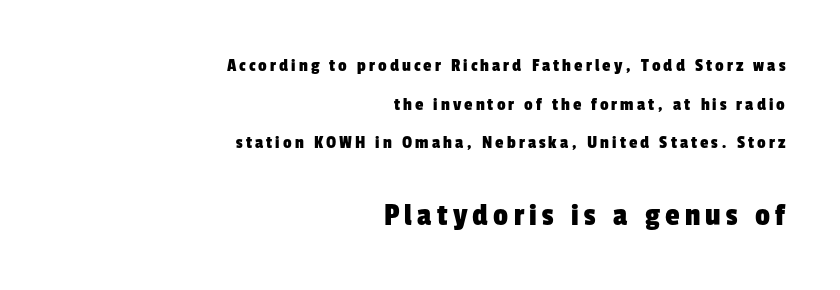
Q: Is the typeface a serif or a sans-serif typeface? A: Sans-serif.
Q: Is the text underlined? A: No.
Q: How is the paragraph aligned? A: Right-aligned.
Q: Is the spacing between lines tight, normal or loose? A: Loose.
Q: Which block of text is set in a larger size, the first (top) or the second (bottom)? A: The second (bottom) one.
Q: Width (condensed, normal, or wide)? A: Condensed.
Q: Stroke contrast? A: Low.
Q: x-height? A: Medium.
Q: Monospaced? A: No.
